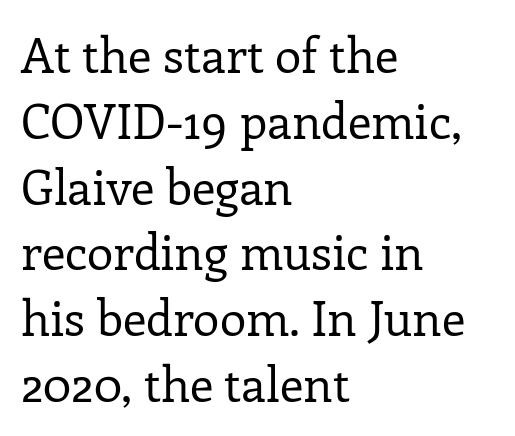
The image shows 48 px regular-weight serif type, upright; set left-aligned, normal line spacing (1.37x), normal letter spacing, not underlined; low stroke contrast and a medium x-height.
